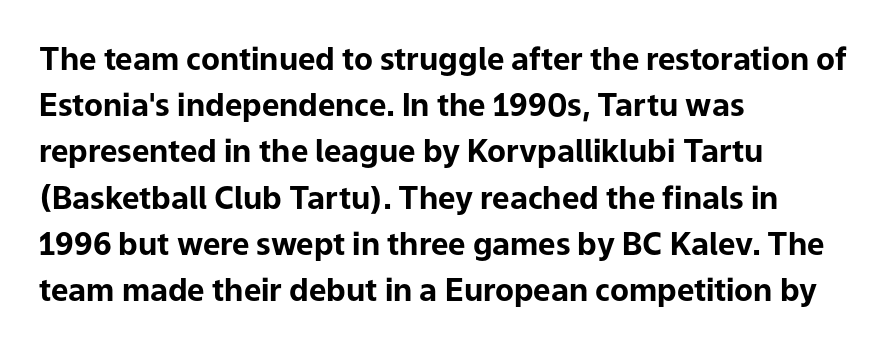
The image shows 31 px bold sans-serif type, upright; set left-aligned, normal line spacing (1.49x), normal letter spacing, not underlined; low stroke contrast and a medium x-height.
